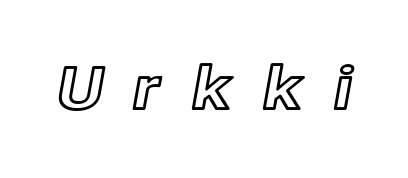
{"width": "normal", "x_height": "medium", "monospaced": "no", "underline": "no", "letter_spacing": "wide", "letter_spacing_em": 0.5, "glyph_px": 59}
